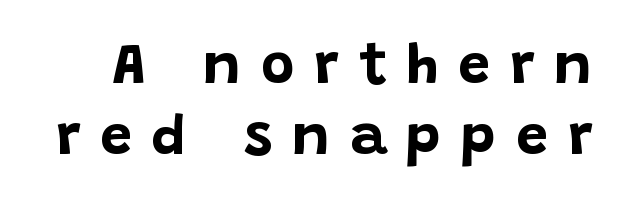
The image shows 57 px bold sans-serif type, upright; set normal line spacing (1.25x), unusually wide letter spacing (+0.35 em), not underlined; low stroke contrast and a large x-height.
